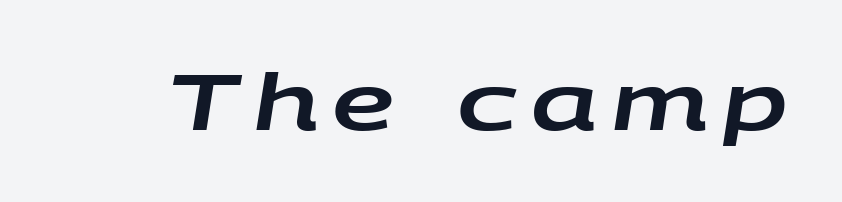
{"italic": "yes", "lean": "right", "slant_degrees": 9, "width": "wide", "stroke_contrast": "low", "x_height": "large", "monospaced": "no", "underline": "no", "glyph_px": 78}
